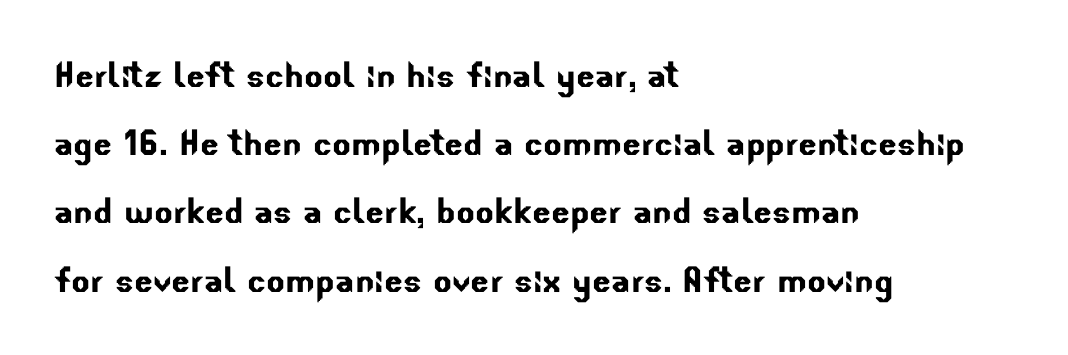
The letters sit at their default tracking, neither squeezed nor spread. The typeface chosen for these lines omits serifs. Underline: absent. Leading: standard.
